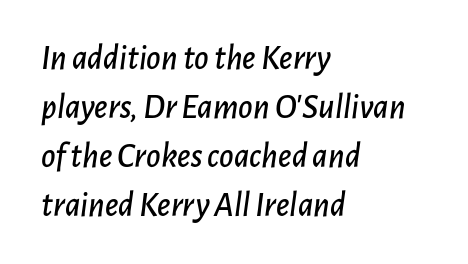
{"italic": "yes", "lean": "right", "slant_degrees": 7, "width": "normal", "stroke_contrast": "low", "x_height": "medium", "monospaced": "no", "underline": "no", "align": "left", "line_spacing": "normal", "line_spacing_ratio": 1.4, "letter_spacing": "normal", "letter_spacing_em": 0.0, "glyph_px": 35}
